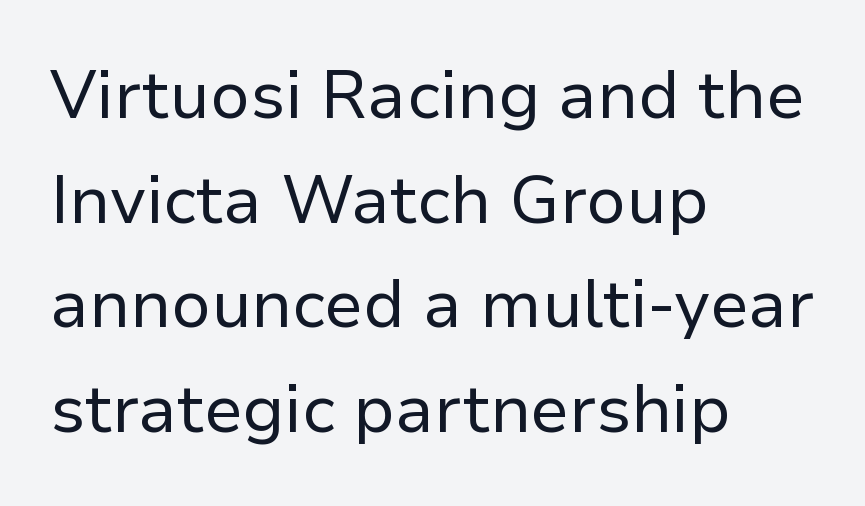
The image shows 67 px regular-weight sans-serif type, upright; set left-aligned, normal line spacing (1.56x), normal letter spacing, not underlined; low stroke contrast and a medium x-height.
